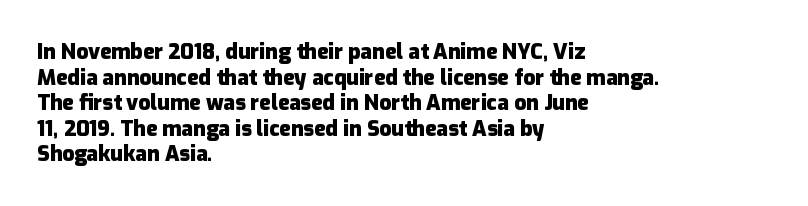
Q: Is the text bold? A: Yes.
Q: Is the text italic (slanted)? A: No, it is upright.
Q: Is the text underlined? A: No.
Q: How is the paragraph aligned? A: Left-aligned.
Q: Is the spacing between letters normal or unusually wide? A: Normal.
